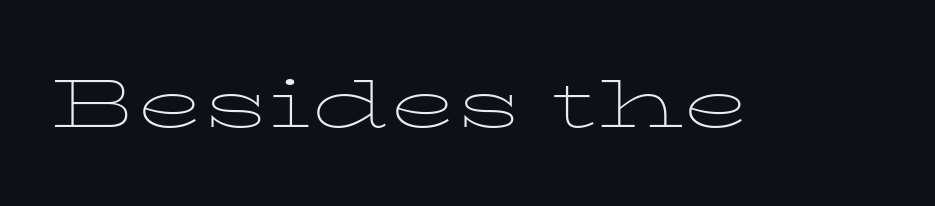
{"serif": "yes", "italic": "no", "bold": "no", "weight": "thin", "width": "wide", "stroke_contrast": "low", "x_height": "medium", "monospaced": "no", "underline": "no", "letter_spacing": "normal", "letter_spacing_em": 0.0, "glyph_px": 68}
